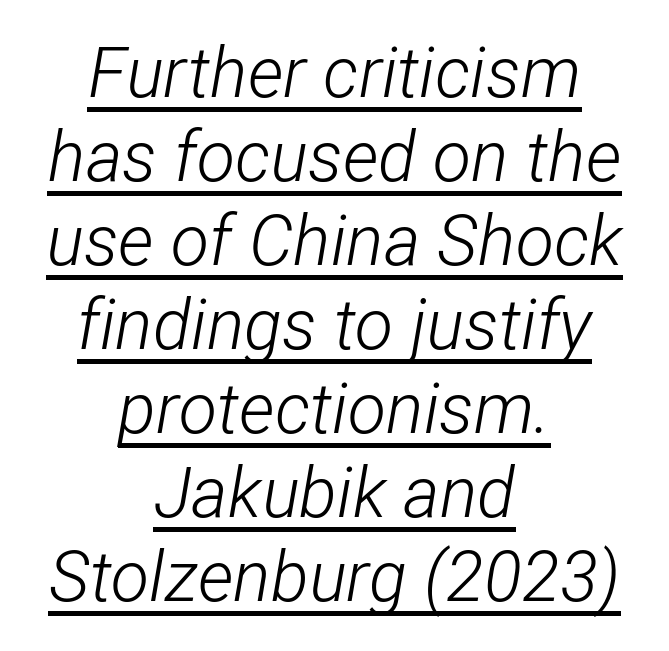
Visually the block forms a symmetrical silhouette, jagged on both flanks. You can see a thin bar hugging the bottom of the glyphs. This is not heavy type; no bold has been used. Letter spacing: default. Looking at the ascenders, they clearly lean. Each letter keeps its own natural width here, so spacing adapts to shape.
